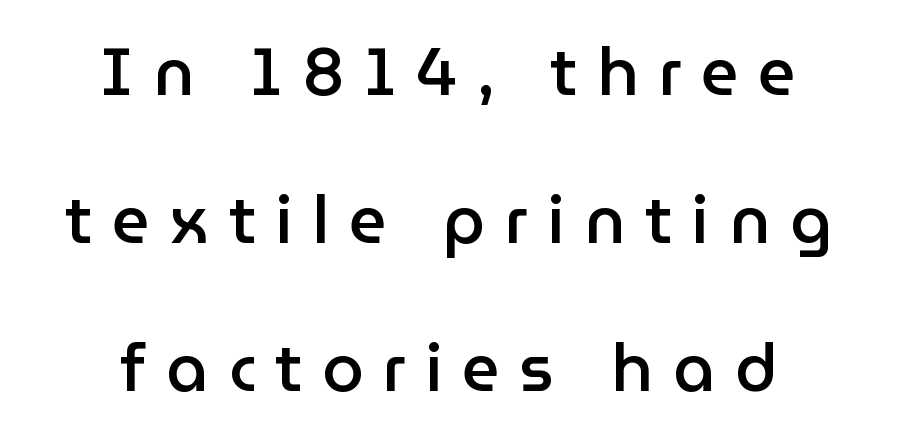
{"serif": "no", "italic": "no", "bold": "semi", "weight": "semibold", "width": "normal", "stroke_contrast": "low", "x_height": "medium", "monospaced": "no", "underline": "no", "align": "center", "line_spacing": "loose", "line_spacing_ratio": 2.24, "letter_spacing": "wide", "letter_spacing_em": 0.3, "glyph_px": 66}
